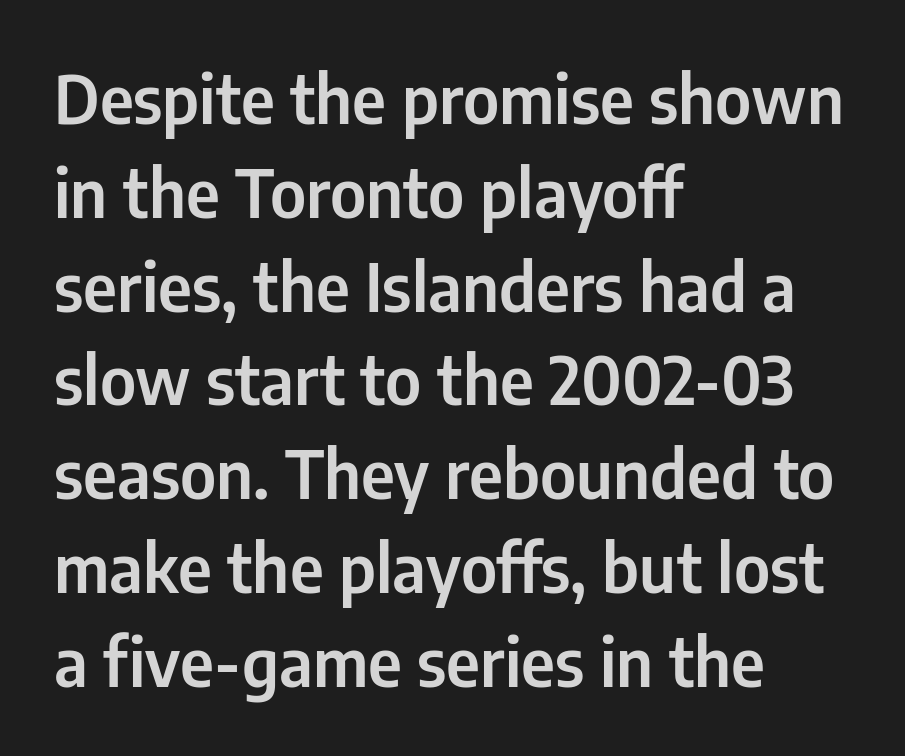
{"serif": "no", "italic": "no", "width": "condensed", "stroke_contrast": "low", "x_height": "medium", "monospaced": "no", "underline": "no", "align": "left", "line_spacing": "normal", "line_spacing_ratio": 1.4, "letter_spacing": "normal", "letter_spacing_em": 0.0, "glyph_px": 67}
